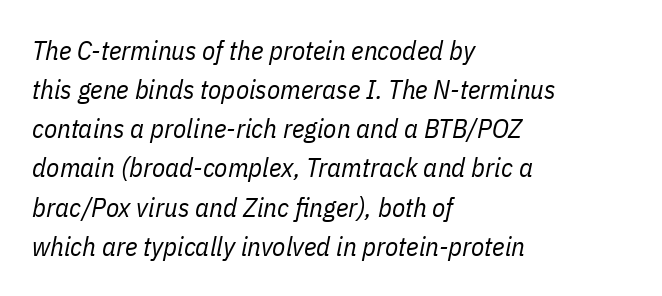
Q: Is the text bold? A: No.
Q: Is the text italic (slanted)? A: Yes, it leans right by about 11 degrees.
Q: Is the text underlined? A: No.
Q: How is the paragraph aligned? A: Left-aligned.
Q: Is the spacing between letters normal or unusually wide? A: Normal.
Q: Is the spacing between lines tight, normal or loose? A: Normal.
